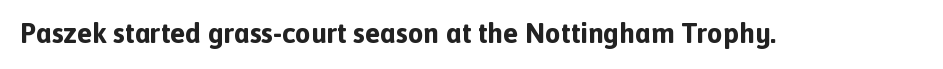
The image shows 28 px bold sans-serif type, upright; set normal letter spacing, not underlined; a medium x-height.
